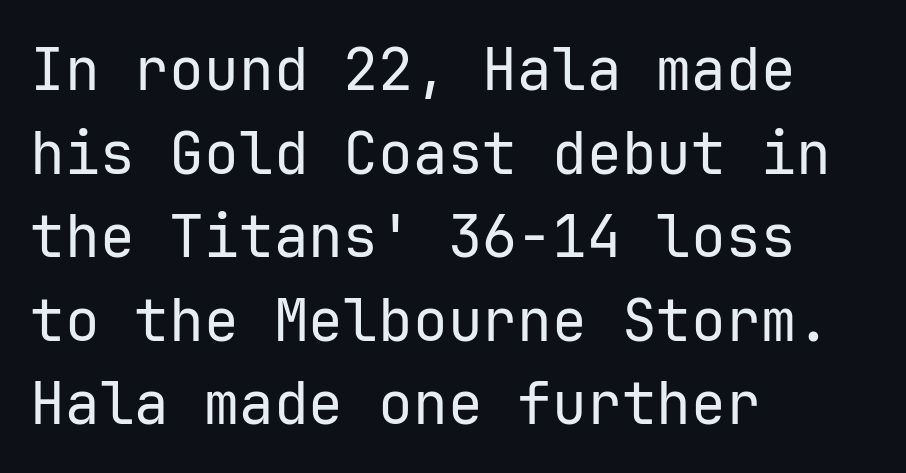
Look at the tracking — it's just the regular setting, nothing added. The typeface has the unassuming heft of standard copy or less. Notice how the stems are strictly vertical — no italics here. Observe the absence of serifs on each vertical stroke in this sample.
